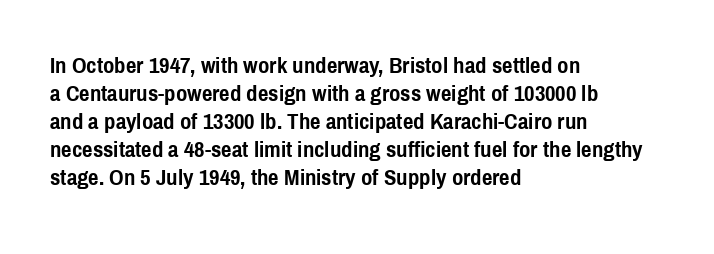
Look at the stroke-to-counter ratio: heavy, a bold. Ordinary non-slanted type is in use. The baseline area is clear. The setting favours the left margin, as ordinary paragraphs usually do. Look at the tracking — it's just the regular setting, nothing added.
